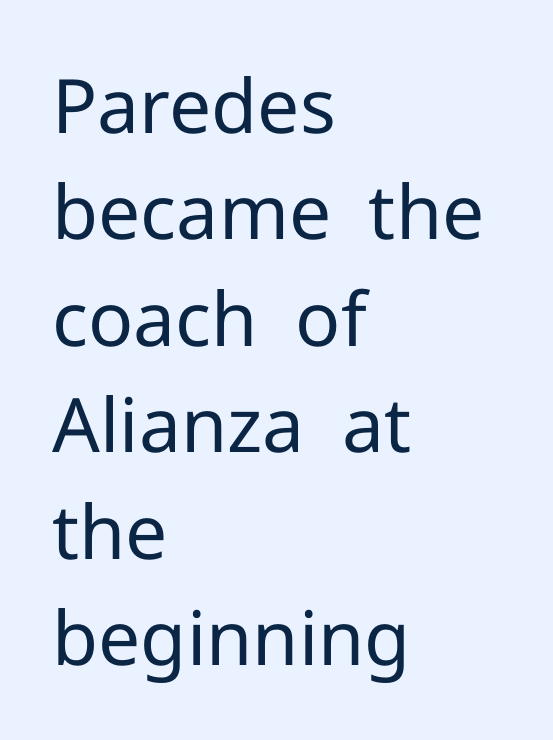
{"serif": "no", "italic": "no", "bold": "no", "weight": "regular", "width": "normal", "stroke_contrast": "low", "x_height": "medium", "monospaced": "no", "underline": "no", "align": "left", "line_spacing": "normal", "line_spacing_ratio": 1.42, "letter_spacing": "normal", "letter_spacing_em": 0.0, "glyph_px": 75}
